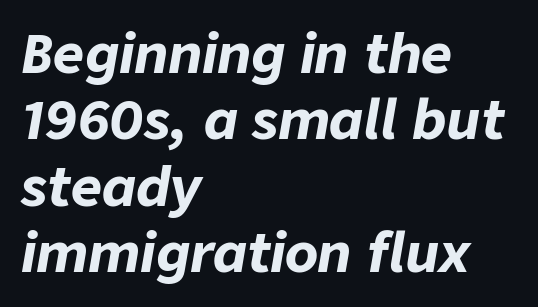
Q: Is the text bold? A: Yes.
Q: Is the text italic (slanted)? A: Yes, it leans right by about 9 degrees.
Q: Is the text underlined? A: No.
Q: How is the paragraph aligned? A: Left-aligned.
Q: Is the spacing between letters normal or unusually wide? A: Normal.
Q: Width (condensed, normal, or wide)? A: Normal.
Q: Stroke contrast? A: Low.
Q: x-height? A: Medium.
Q: Monospaced? A: No.
